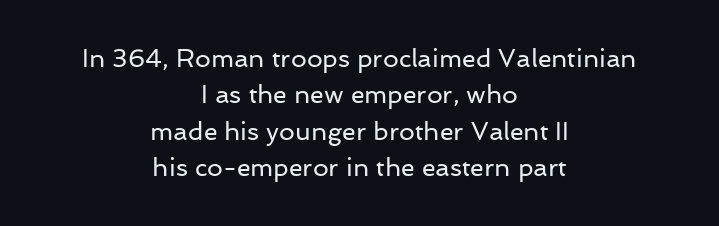
Q: Is the text bold? A: No.
Q: Is the text italic (slanted)? A: No, it is upright.
Q: Is the text underlined? A: No.
Q: How is the paragraph aligned? A: Centered.
Q: Is the spacing between letters normal or unusually wide? A: Normal.
Q: Is the spacing between lines tight, normal or loose? A: Normal.
